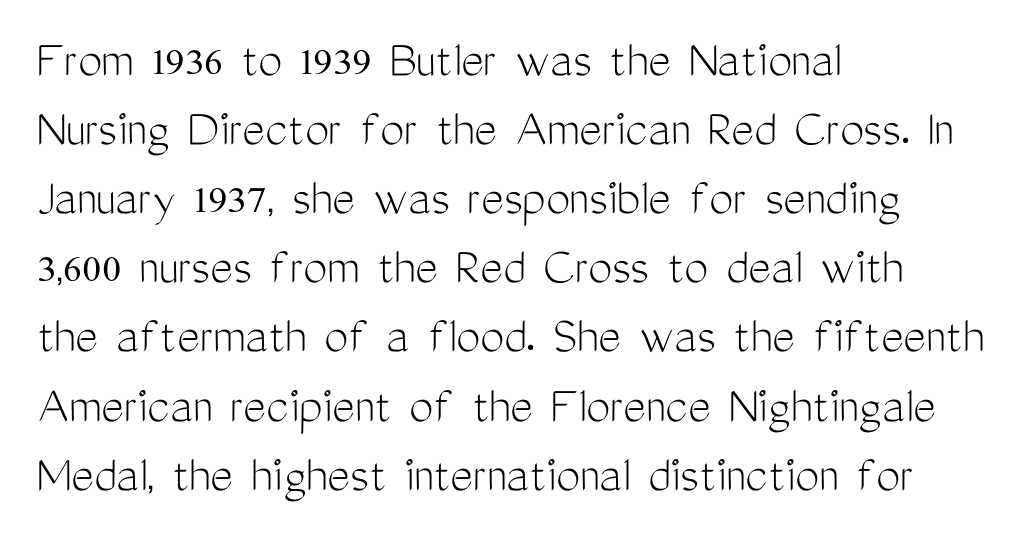
The image shows 54 px light, condensed sans-serif type, upright; set left-aligned, normal line spacing (1.28x), normal letter spacing, not underlined; medium stroke contrast and a medium x-height.
